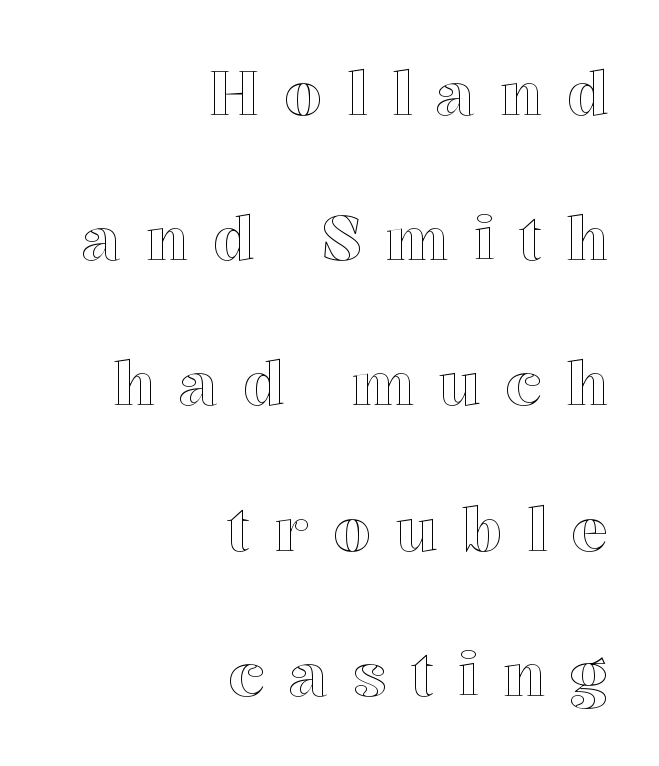
Q: Is the text italic (slanted)? A: No, it is upright.
Q: Is the text underlined? A: No.
Q: How is the paragraph aligned? A: Right-aligned.
Q: Is the spacing between letters normal or unusually wide? A: Unusually wide.
Q: Is the spacing between lines tight, normal or loose? A: Loose.
Q: Width (condensed, normal, or wide)? A: Normal.
Q: x-height? A: Medium.
Q: Monospaced? A: No.
